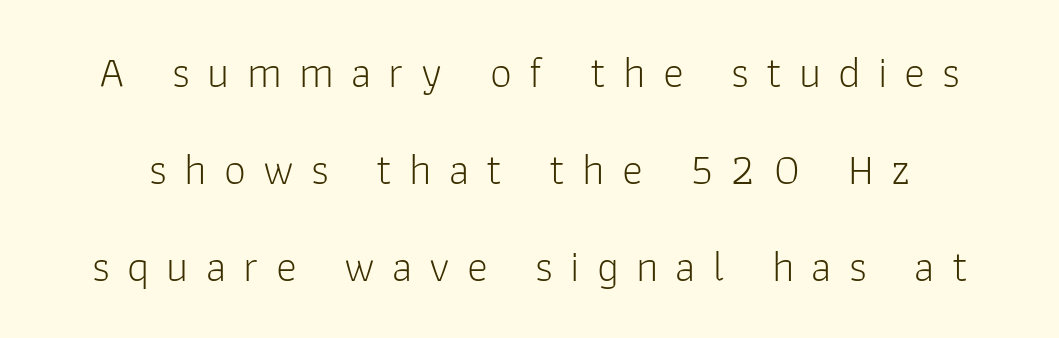
{"serif": "no", "italic": "no", "bold": "no", "weight": "light", "width": "normal", "stroke_contrast": "low", "x_height": "medium", "monospaced": "no", "underline": "no", "line_spacing": "loose", "line_spacing_ratio": 2.21, "letter_spacing": "wide", "letter_spacing_em": 0.39, "glyph_px": 44}
